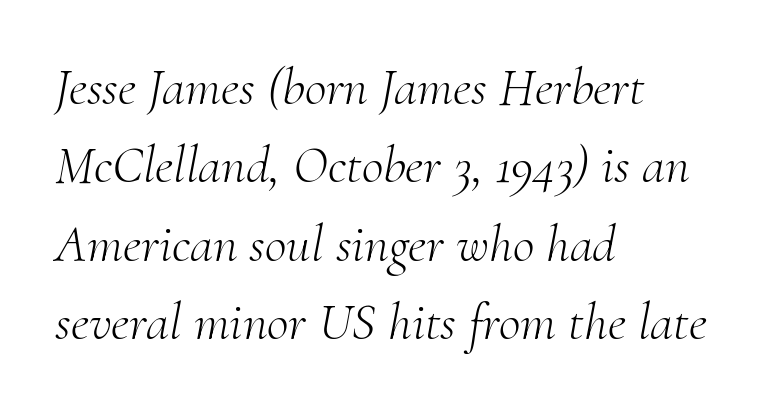
{"serif": "yes", "italic": "yes", "lean": "right", "slant_degrees": 10, "bold": "no", "weight": "light", "width": "normal", "stroke_contrast": "medium", "x_height": "small", "monospaced": "no", "underline": "no", "align": "left", "line_spacing": "normal", "line_spacing_ratio": 1.48, "letter_spacing": "normal", "letter_spacing_em": 0.0, "glyph_px": 53}
